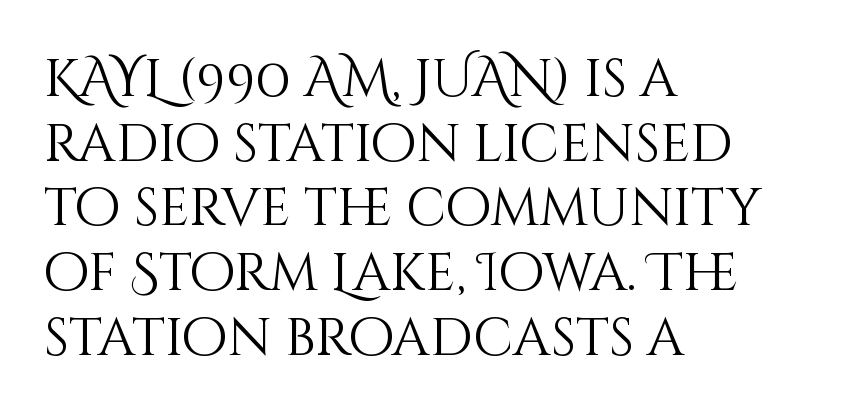
Q: Is the text bold? A: No.
Q: Is the text italic (slanted)? A: No, it is upright.
Q: Is the text underlined? A: No.
Q: How is the paragraph aligned? A: Left-aligned.
Q: Is the spacing between letters normal or unusually wide? A: Normal.
Q: Width (condensed, normal, or wide)? A: Normal.
Q: Stroke contrast? A: Medium.
Q: x-height? A: Large.
Q: Monospaced? A: No.
